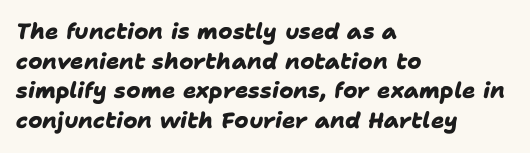
Q: Is the text bold? A: Yes.
Q: Is the text underlined? A: No.
Q: How is the paragraph aligned? A: Left-aligned.
Q: Is the spacing between letters normal or unusually wide? A: Normal.
Q: Is the spacing between lines tight, normal or loose? A: Normal.
